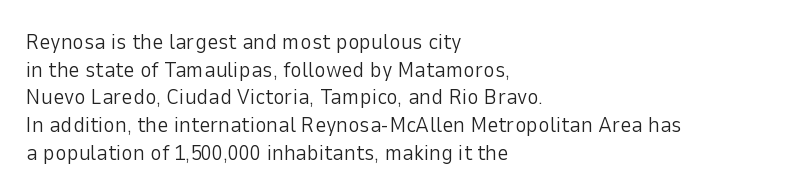
Q: Is the text bold? A: No.
Q: Is the text italic (slanted)? A: No, it is upright.
Q: Is the text underlined? A: No.
Q: How is the paragraph aligned? A: Left-aligned.
Q: Is the spacing between letters normal or unusually wide? A: Normal.
Q: Is the spacing between lines tight, normal or loose? A: Normal.
